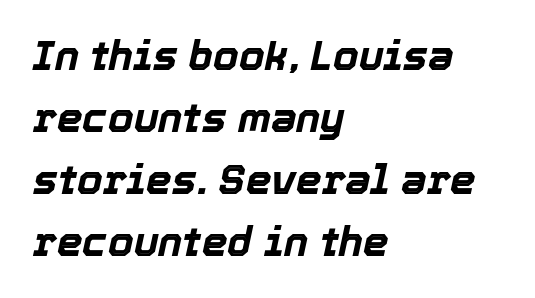
Teacher's note: observe the even left margin — that is flush-left alignment. A typesetter would call this leading conventional body-copy spacing. On the weight axis this lands at bold, roughly 700. The glyphs look as if they've been sheared to an angle.
